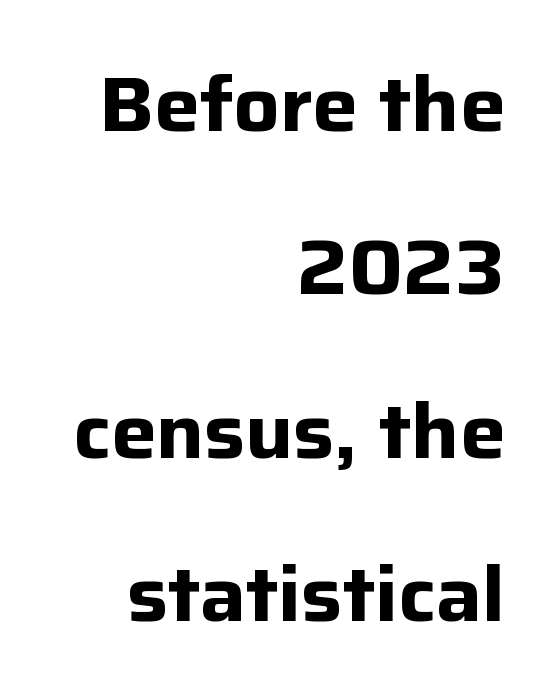
Line spacing here is loose. Decoration check: the copy has no underline. Summary of weight: heavy, a full bold. Ascenders rise straight up at ninety degrees. You could not count columns in this text — the font is proportionally spaced.
